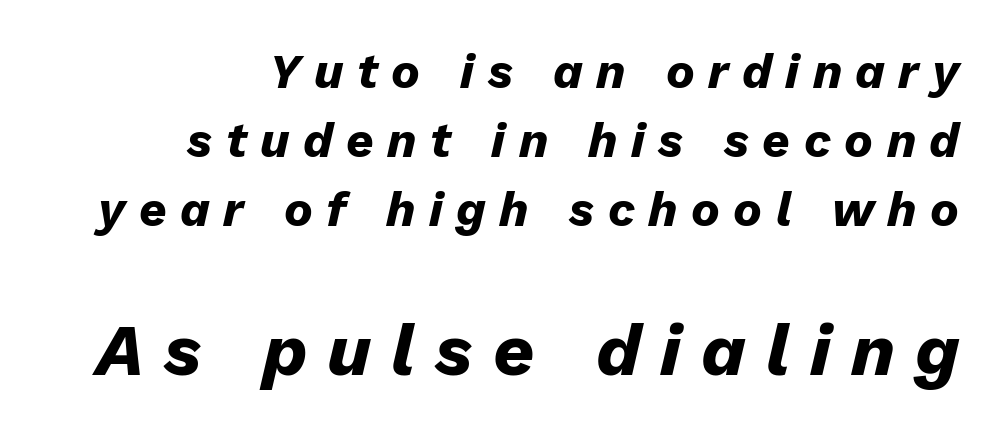
The image shows 72 px heavy type, italic (leaning right); set right-aligned, normal line spacing (1.44x), unusually wide letter spacing (+0.28 em), not underlined; the second (bottom) block is 1.5x larger; low stroke contrast and a medium x-height.
